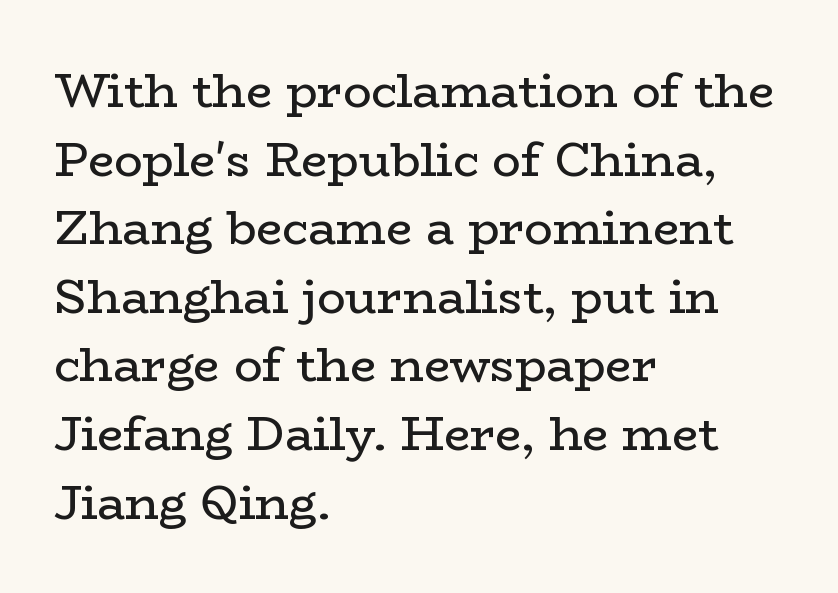
{"serif": "yes", "italic": "no", "bold": "no", "weight": "regular", "width": "wide", "stroke_contrast": "low", "x_height": "medium", "monospaced": "no", "underline": "no", "align": "left", "line_spacing": "normal", "line_spacing_ratio": 1.46, "letter_spacing": "normal", "letter_spacing_em": 0.0, "glyph_px": 47}
